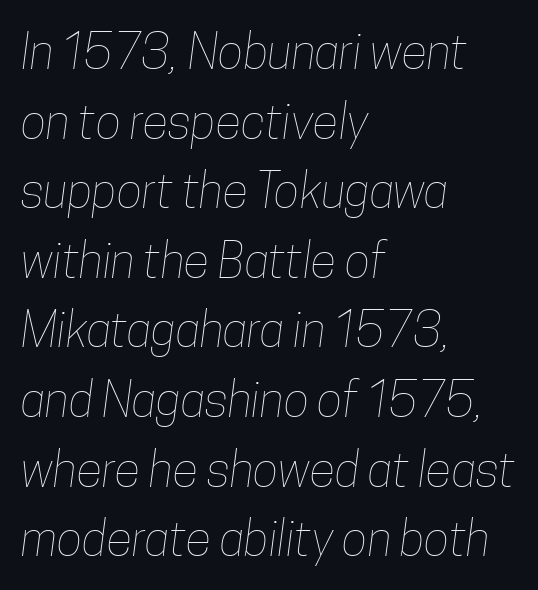
The image shows 48 px thin, condensed type; set left-aligned, normal line spacing (1.45x), normal letter spacing, not underlined; low stroke contrast and a medium x-height.
